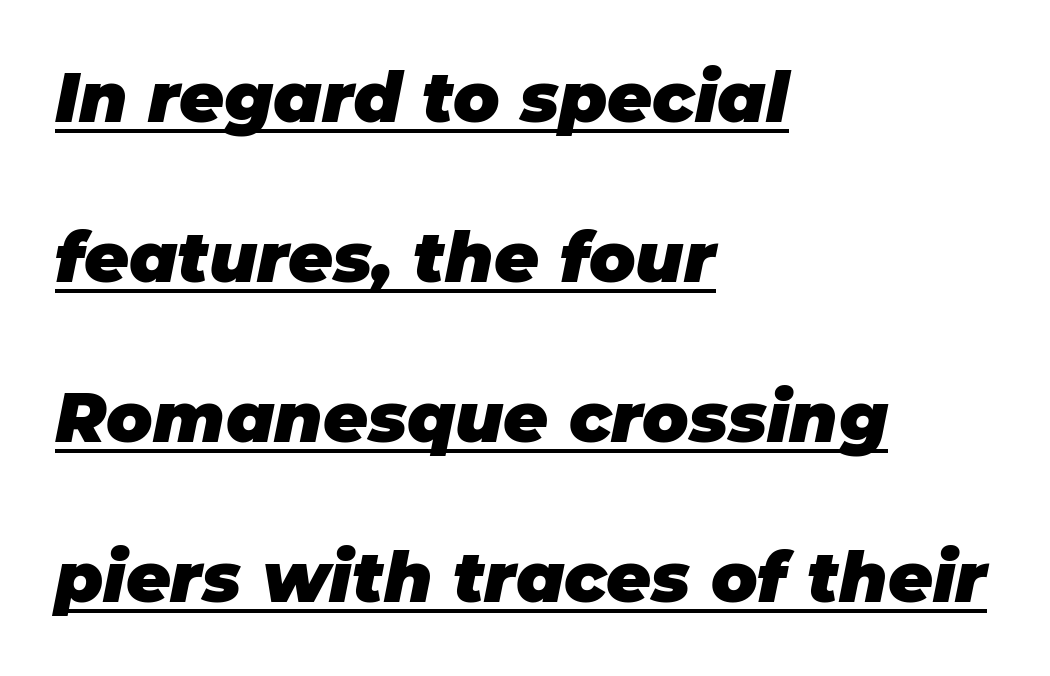
The leading is generous, giving the passage an open texture. A rule runs beneath these lines of type. Each word holds together tightly as a unit, with standard inter-letter gaps. Line starts are locked; line ends wander. Think of a printed novel: that variable character pitch is what you see here.
